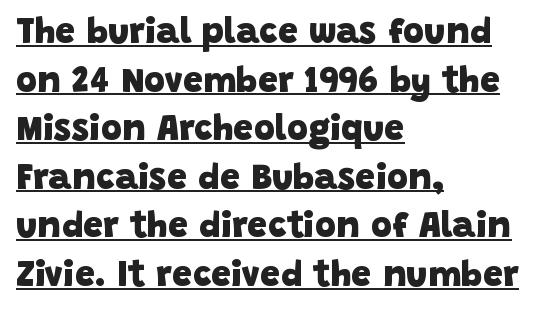
{"serif": "no", "bold": "yes", "weight": "heavy", "width": "normal", "stroke_contrast": "low", "x_height": "large", "monospaced": "no", "underline": "yes", "align": "left", "line_spacing": "normal", "line_spacing_ratio": 1.35, "letter_spacing": "normal", "letter_spacing_em": 0.0, "glyph_px": 36}
